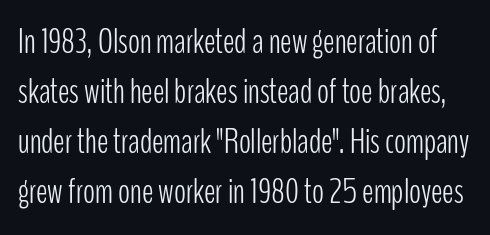
{"serif": "no", "italic": "no", "bold": "no", "weight": "light", "width": "condensed", "stroke_contrast": "low", "x_height": "medium", "monospaced": "no", "underline": "no", "line_spacing": "normal", "line_spacing_ratio": 1.43, "letter_spacing": "normal", "letter_spacing_em": 0.0, "glyph_px": 35}
